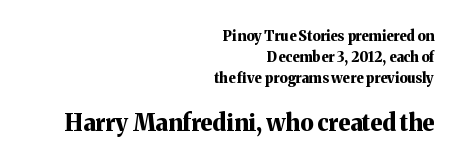
Q: Is the text bold? A: Yes.
Q: Is the text italic (slanted)? A: No, it is upright.
Q: Is the text underlined? A: No.
Q: How is the paragraph aligned? A: Right-aligned.
Q: Is the spacing between letters normal or unusually wide? A: Normal.
Q: Is the spacing between lines tight, normal or loose? A: Normal.
Q: Which block of text is set in a larger size, the first (top) or the second (bottom)? A: The second (bottom) one.
